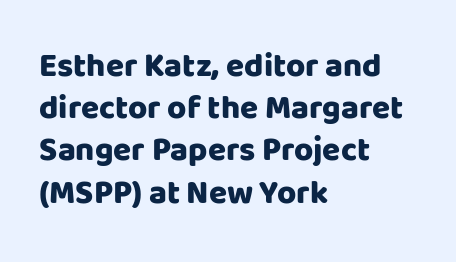
Q: Is the text bold? A: Yes.
Q: Is the text italic (slanted)? A: No, it is upright.
Q: Is the typeface a serif or a sans-serif typeface? A: Sans-serif.
Q: Is the text underlined? A: No.
Q: How is the paragraph aligned? A: Left-aligned.
Q: Is the spacing between letters normal or unusually wide? A: Normal.
Q: Is the spacing between lines tight, normal or loose? A: Normal.
Q: Width (condensed, normal, or wide)? A: Normal.
Q: Stroke contrast? A: Low.
Q: x-height? A: Large.
Q: Monospaced? A: No.
